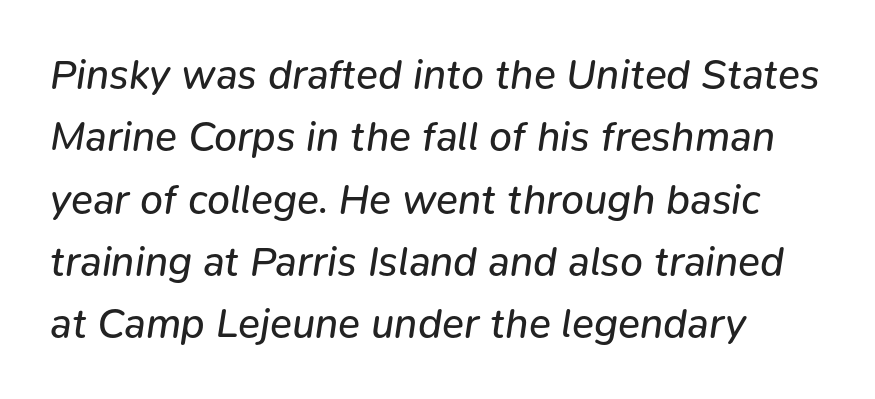
Varying glyph widths throughout — classic text-font behaviour. This rendering leaves character spacing at its baseline value. Line spacing here is normal. The strokes carry an ordinary text weight at most.
